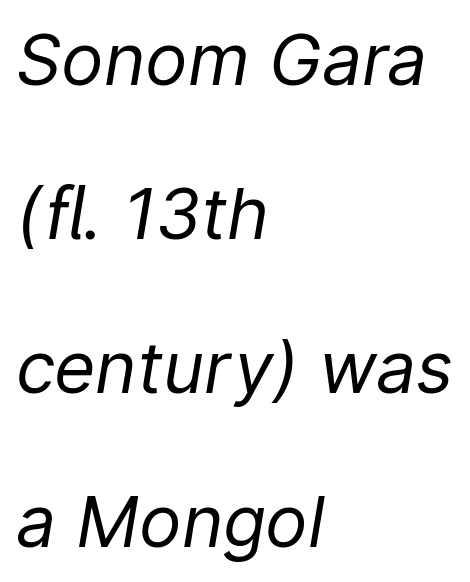
Compared with ordinary roman type, these characters are visibly tilted. The face used here is proportionally spaced, like ordinary book or web type. Descenders hang freely into open space. Horizontal bands of white between lines are thick stripes. Teacher's note: observe the even left margin — that is flush-left alignment.
